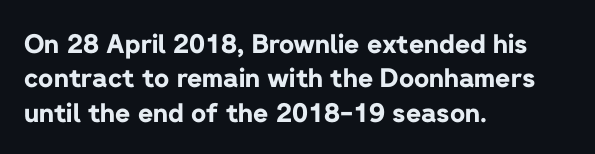
The image shows 26 px bold type, upright; set left-aligned, normal line spacing (1.32x), normal letter spacing, not underlined.
